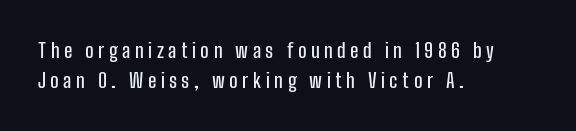
The letters stand straight up with perfectly vertical stems. The passage is arranged the way most books set body copy — flush left. This rendering features lettering with no underline. Substantial extra tracking has been applied to these lines.
